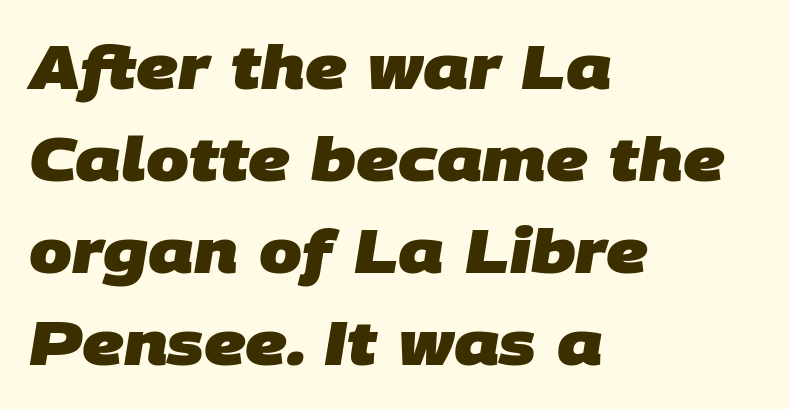
{"serif": "no", "bold": "yes", "weight": "heavy", "width": "normal", "stroke_contrast": "low", "x_height": "large", "monospaced": "no", "underline": "no", "align": "left", "line_spacing": "normal", "line_spacing_ratio": 1.51, "letter_spacing": "normal", "letter_spacing_em": 0.0, "glyph_px": 61}
